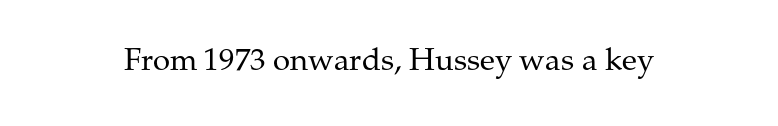
Q: Is the text bold? A: No.
Q: Is the text italic (slanted)? A: No, it is upright.
Q: Is the typeface a serif or a sans-serif typeface? A: Serif.
Q: Is the text underlined? A: No.
Q: Is the spacing between letters normal or unusually wide? A: Normal.
Q: Width (condensed, normal, or wide)? A: Normal.
Q: Stroke contrast? A: Medium.
Q: x-height? A: Medium.
Q: Monospaced? A: No.
